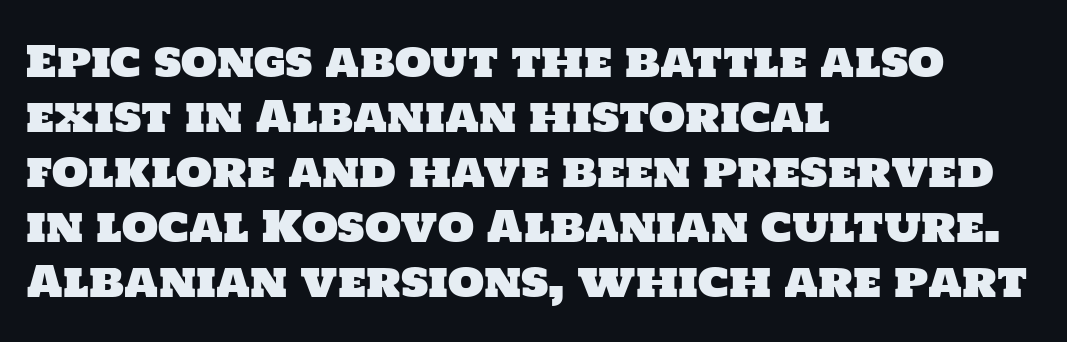
{"serif": "no", "width": "normal", "stroke_contrast": "low", "x_height": "large", "monospaced": "no", "underline": "no", "align": "left", "line_spacing": "normal", "line_spacing_ratio": 1.31, "letter_spacing": "normal", "letter_spacing_em": 0.0, "glyph_px": 42}
